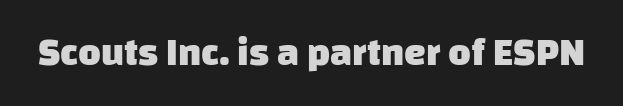
The image shows 39 px heavy sans-serif type; set normal letter spacing, not underlined; low stroke contrast and a large x-height.
